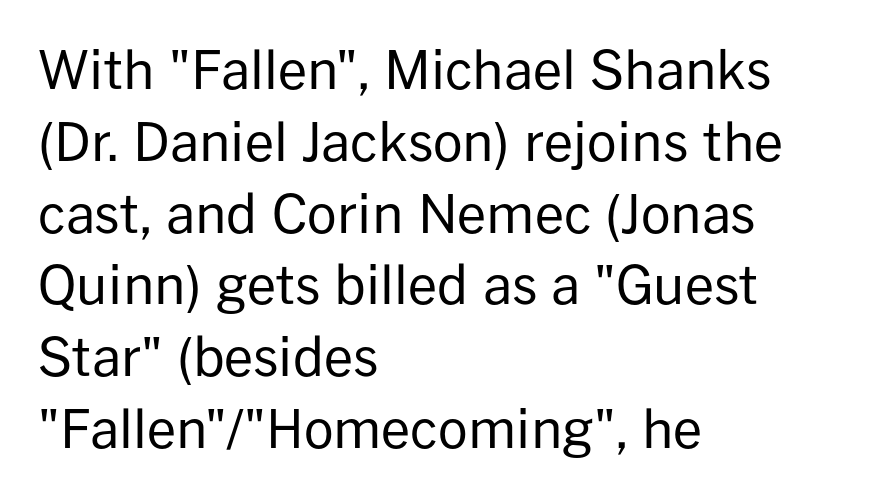
The image shows 52 px regular-weight sans-serif type, upright; set left-aligned, normal line spacing (1.38x), normal letter spacing, not underlined; low stroke contrast and a medium x-height.
